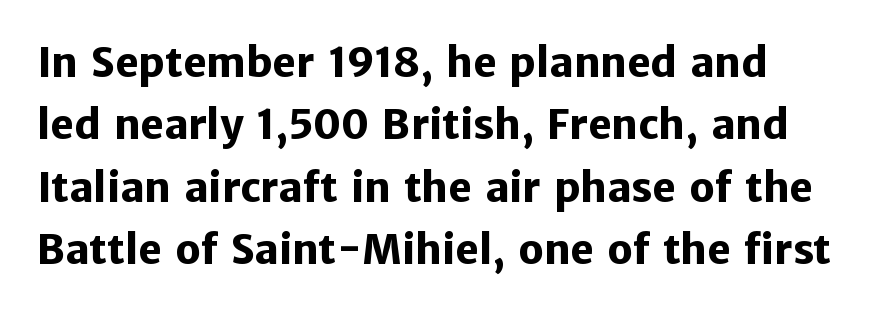
The image shows 40 px heavy sans-serif type, upright; set normal line spacing (1.56x), normal letter spacing, not underlined; low stroke contrast and a medium x-height.
